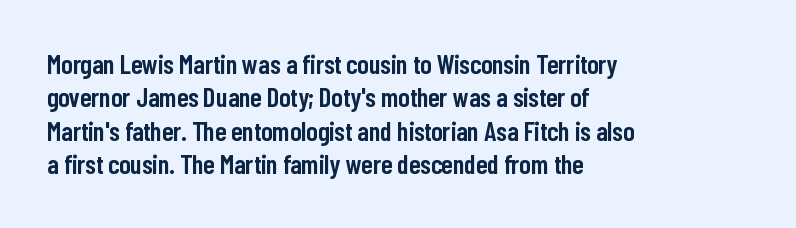
{"italic": "no", "bold": "semi", "underline": "no", "align": "left", "line_spacing_ratio": 1.24, "letter_spacing": "normal", "letter_spacing_em": 0.0, "glyph_px": 27}
